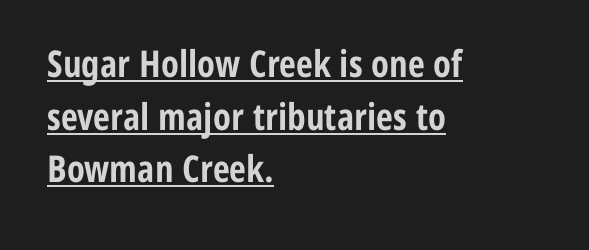
The image shows 37 px bold, condensed sans-serif type, upright; set left-aligned, normal line spacing (1.42x), normal letter spacing, underlined; low stroke contrast and a medium x-height.
